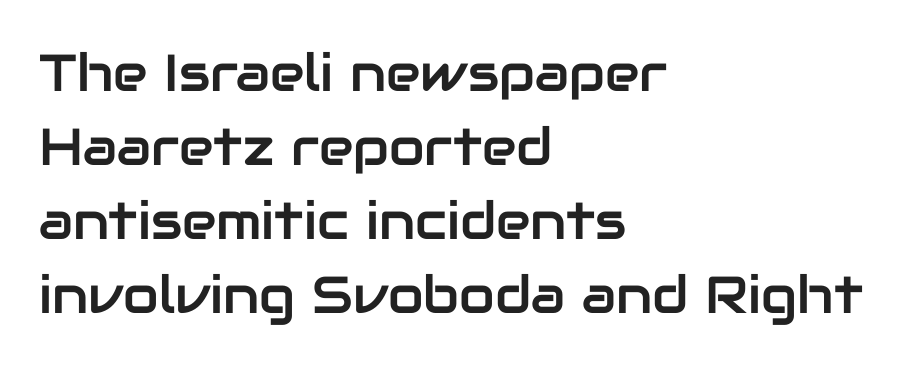
The image shows 52 px sans-serif type, upright; set left-aligned, normal line spacing (1.42x), normal letter spacing, not underlined; low stroke contrast and a medium x-height.
